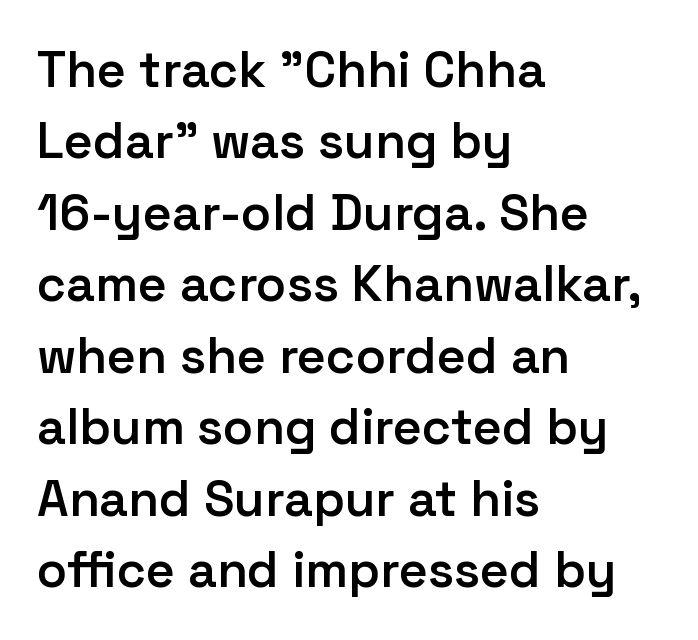
The image shows 50 px semibold sans-serif type, upright; set left-aligned, normal line spacing (1.43x), normal letter spacing, not underlined; low stroke contrast and a medium x-height.
